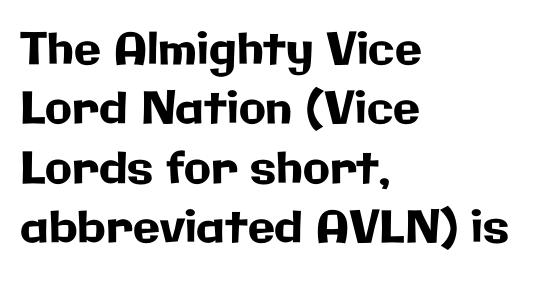
The image shows 44 px sans-serif type, upright; set left-aligned, normal line spacing (1.35x), normal letter spacing, not underlined; low stroke contrast and a medium x-height.
